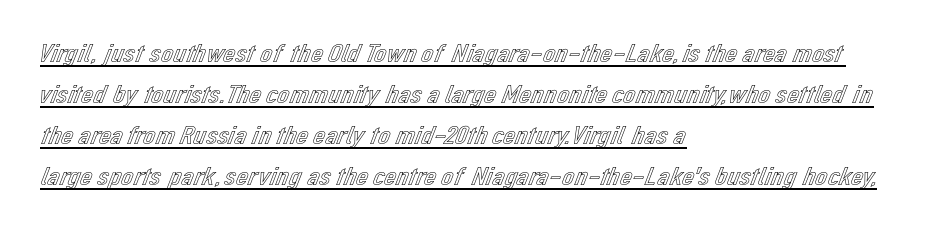
The image shows 27 px text type; set left-aligned, normal line spacing (1.52x), normal letter spacing, underlined.
